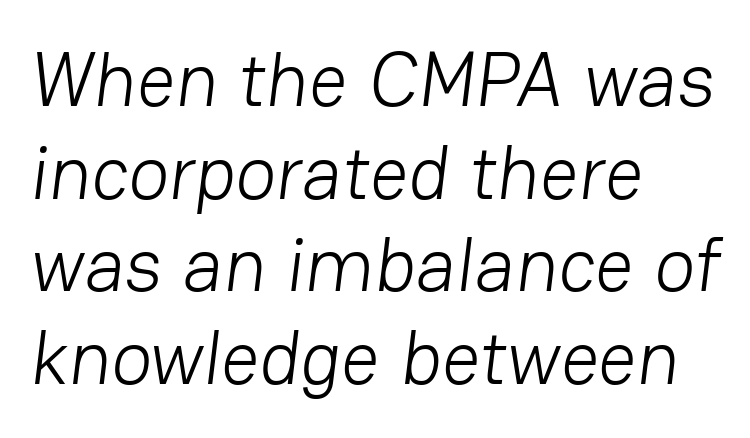
Words appear dense and cohesive because spacing is normal. Observe the absence of serifs on each vertical stroke in this sample. Heft: none added — not bold. Does the copy run flush right? No — it runs flush left. Think of a printed novel: that variable character pitch is what you see here.
